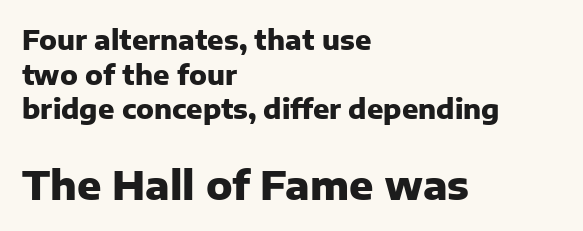
The image shows 40 px heavy sans-serif type, upright; set left-aligned, normal line spacing (1.28x), normal letter spacing, not underlined; the second (bottom) block is 1.48x larger; low stroke contrast and a medium x-height.
